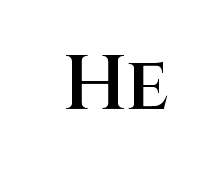
Q: Is the text bold? A: Semi-bold.
Q: Is the text italic (slanted)? A: No, it is upright.
Q: Is the typeface a serif or a sans-serif typeface? A: Sans-serif.
Q: Is the text underlined? A: No.
Q: Is the spacing between letters normal or unusually wide? A: Normal.
Q: Width (condensed, normal, or wide)? A: Normal.
Q: Stroke contrast? A: Medium.
Q: x-height? A: Large.
Q: Monospaced? A: No.
